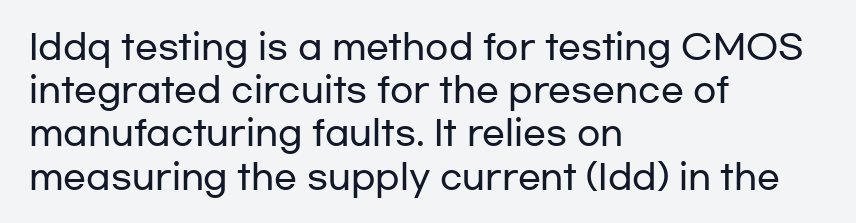
The image shows 34 px wide sans-serif type, upright; set left-aligned, normal line spacing (1.27x), normal letter spacing, not underlined; low stroke contrast and a medium x-height.
